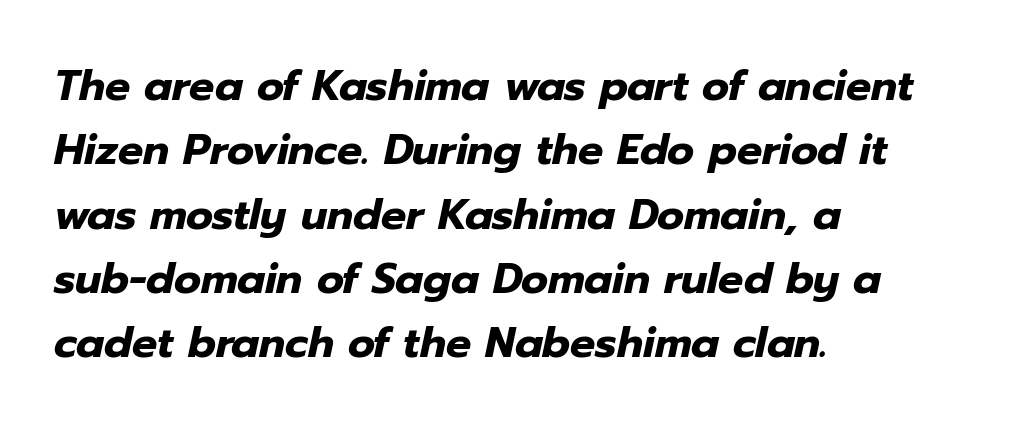
Between one letter and the next there's only the usual sliver of space. Each letter keeps its own natural width here, so spacing adapts to shape. The lines sit at an ordinary, default distance from one another. The gap between lines stays unmarked. Casual observation: everything's shoved over to the left. The font is running at its bold setting.
